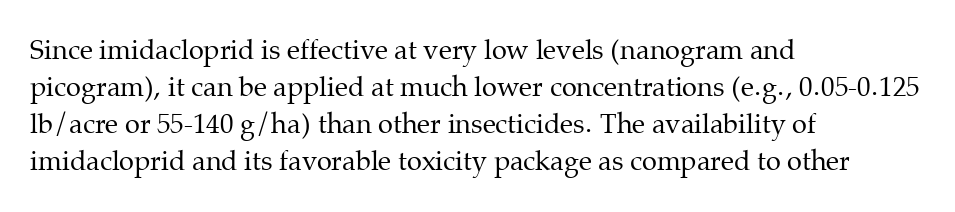
Q: Is the text bold? A: No.
Q: Is the text italic (slanted)? A: No, it is upright.
Q: Is the text underlined? A: No.
Q: How is the paragraph aligned? A: Left-aligned.
Q: Is the spacing between letters normal or unusually wide? A: Normal.
Q: Is the spacing between lines tight, normal or loose? A: Normal.
